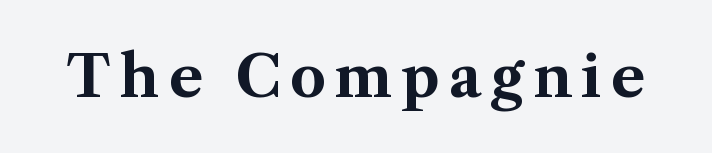
{"serif": "yes", "italic": "no", "bold": "yes", "weight": "bold", "width": "normal", "stroke_contrast": "medium", "x_height": "medium", "monospaced": "no", "underline": "no", "glyph_px": 57}
